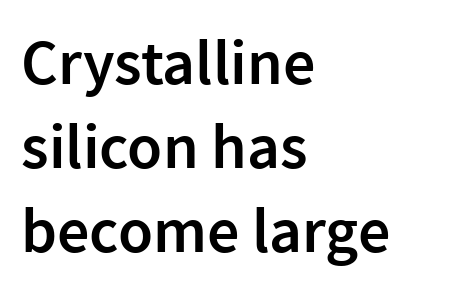
The image shows 64 px semibold sans-serif type, upright; set left-aligned, normal line spacing (1.31x), normal letter spacing, not underlined; a medium x-height.
